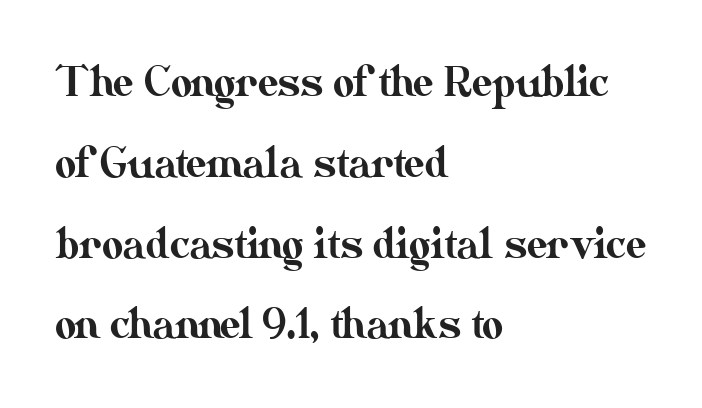
The image shows 41 px text type, upright; set left-aligned, loose line spacing (1.97x), normal letter spacing, not underlined; medium stroke contrast and a small x-height.
